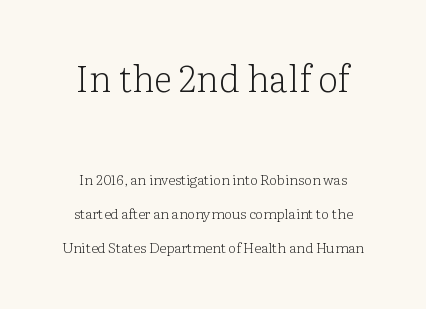
{"serif": "yes", "italic": "no", "bold": "no", "weight": "light", "width": "normal", "stroke_contrast": "low", "x_height": "medium", "monospaced": "no", "underline": "no", "align": "center", "line_spacing": "loose", "line_spacing_ratio": 2.44, "letter_spacing": "normal", "letter_spacing_em": 0.0, "larger_block": "first", "size_ratio": 2.57, "glyph_px": 36}
